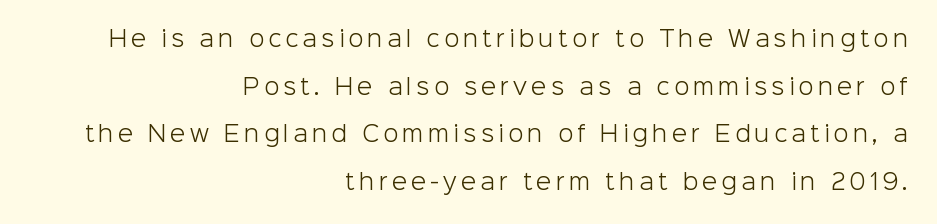
A quiet, ordinary-to-light weight characterises the typeface. Leading: increased. Compared with a flush-left layout, this one pins lines to the opposite, right side. Anything drawn beneath the words? Only blank space. Posture: straight, roman, zero tilt.
